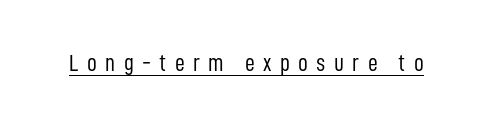
{"italic": "no", "bold": "no", "underline": "yes", "letter_spacing": "wide", "letter_spacing_em": 0.35, "glyph_px": 24}
